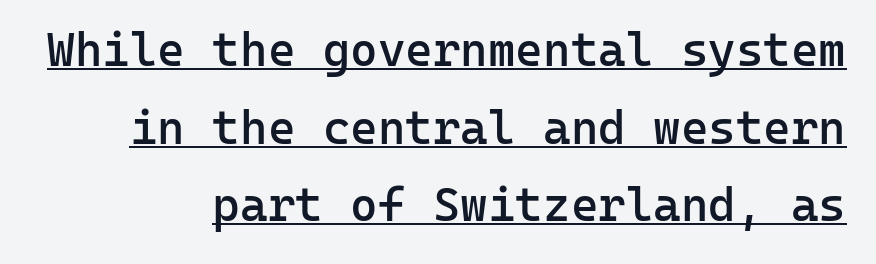
Q: Is the text bold? A: Semi-bold.
Q: Is the text italic (slanted)? A: No, it is upright.
Q: Is the typeface a serif or a sans-serif typeface? A: Sans-serif.
Q: Is the text underlined? A: Yes.
Q: How is the paragraph aligned? A: Right-aligned.
Q: Is the spacing between letters normal or unusually wide? A: Normal.
Q: Is the spacing between lines tight, normal or loose? A: Normal.
Q: Width (condensed, normal, or wide)? A: Normal.
Q: Stroke contrast? A: Low.
Q: x-height? A: Medium.
Q: Monospaced? A: Yes.
